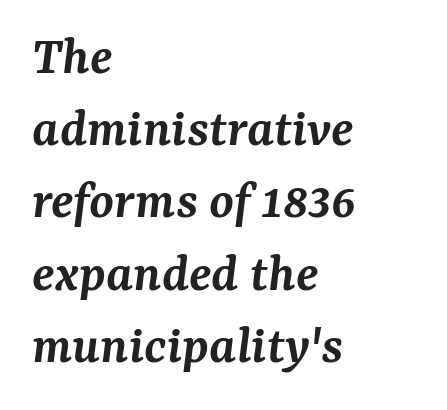
The image shows 56 px semibold serif type, italic (leaning right); set left-aligned, normal line spacing (1.29x), normal letter spacing, not underlined; medium stroke contrast and a medium x-height.
